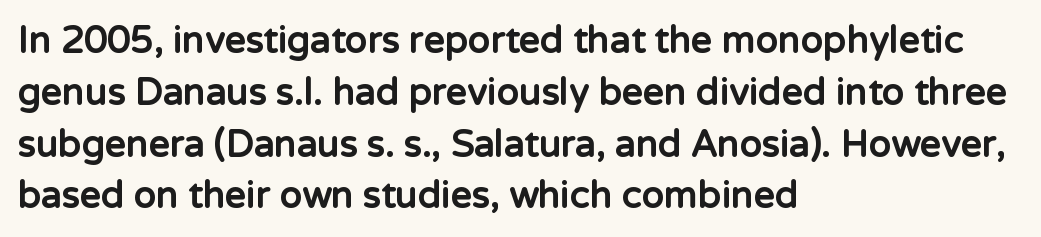
Q: Is the text bold? A: Yes.
Q: Is the text italic (slanted)? A: No, it is upright.
Q: Is the typeface a serif or a sans-serif typeface? A: Sans-serif.
Q: Is the text underlined? A: No.
Q: How is the paragraph aligned? A: Left-aligned.
Q: Is the spacing between letters normal or unusually wide? A: Normal.
Q: Is the spacing between lines tight, normal or loose? A: Normal.
Q: Width (condensed, normal, or wide)? A: Normal.
Q: Stroke contrast? A: Low.
Q: x-height? A: Medium.
Q: Monospaced? A: No.
